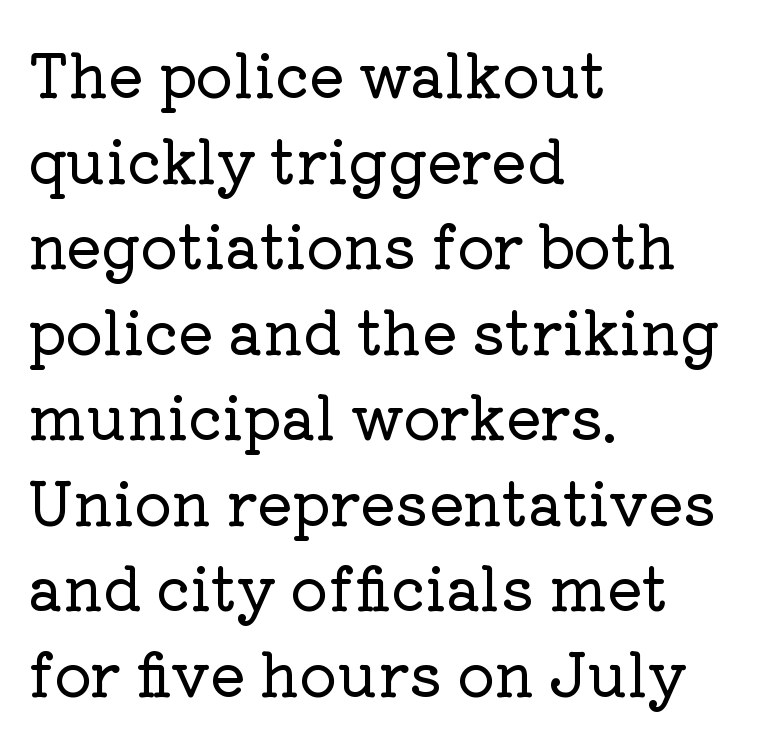
{"serif": "yes", "italic": "no", "width": "normal", "stroke_contrast": "low", "x_height": "medium", "monospaced": "no", "underline": "no", "align": "left", "line_spacing": "normal", "line_spacing_ratio": 1.45, "letter_spacing": "normal", "letter_spacing_em": 0.0, "glyph_px": 59}
